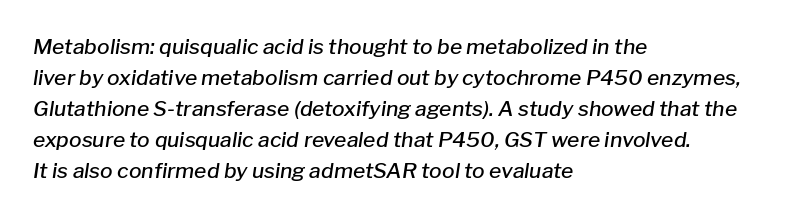
Does the leading feel generous? No, just average. Look at the stroke-to-counter ratio: somewhat heavy, a semibold. Characters are canted at an angle relative to the baseline's perpendicular. Nobody touched the tracking dial on this one.
